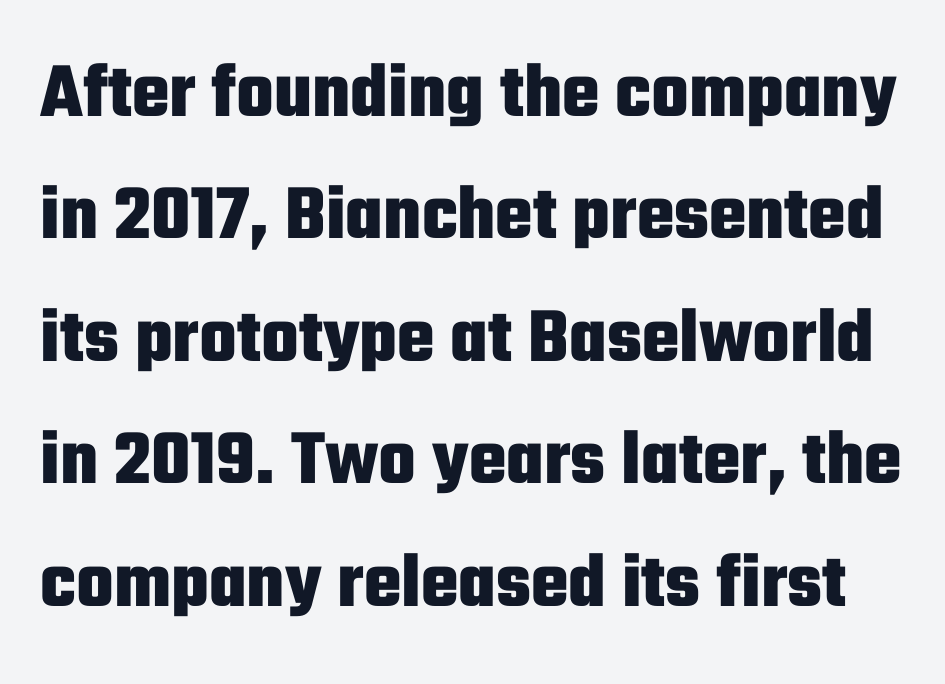
Look at the stroke-to-counter ratio: heavy, a bold. Reading down the column, the eye jumps a familiar distance to each next line. Do the characters align in a grid? No, the font is proportional. Nothing sits at the stroke ends, so this counts as sans-serif. A typesetter would mark this as roman, not italic.
